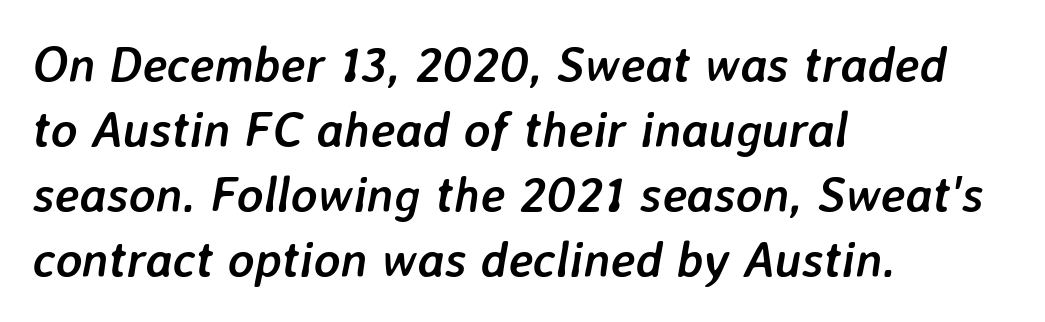
{"italic": "yes", "lean": "right", "slant_degrees": 7, "bold": "yes", "weight": "semibold", "width": "normal", "stroke_contrast": "low", "x_height": "medium", "monospaced": "no", "underline": "no", "align": "left", "line_spacing": "normal", "line_spacing_ratio": 1.3, "letter_spacing": "normal", "letter_spacing_em": 0.0, "glyph_px": 50}
